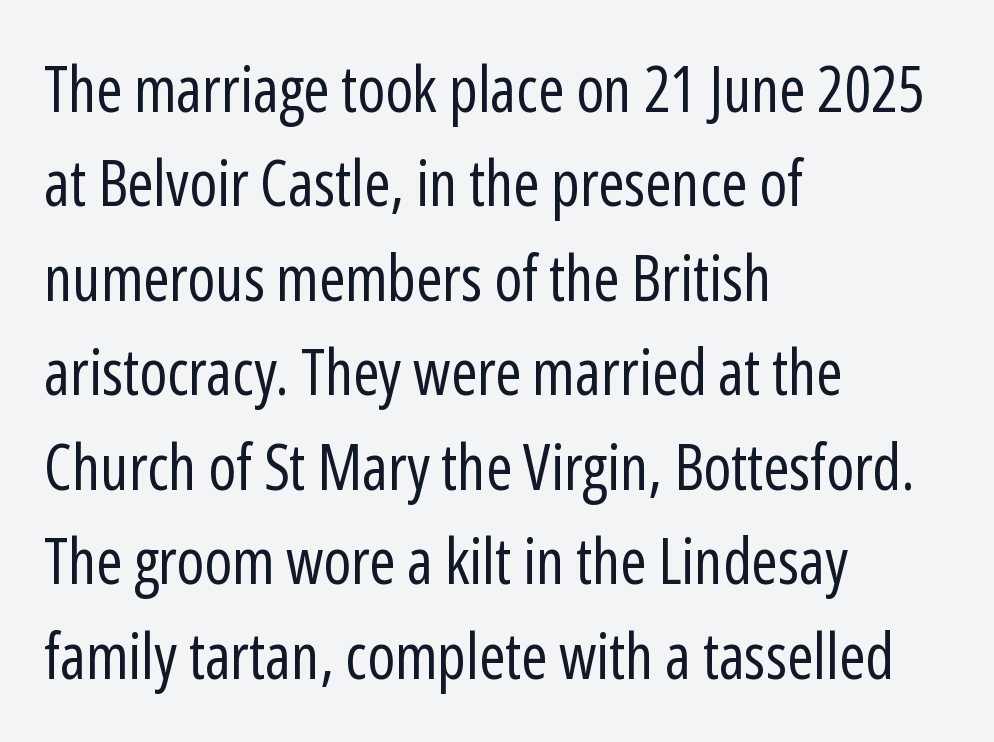
The image shows 63 px regular-weight, condensed sans-serif type, upright; set left-aligned, normal line spacing (1.5x), normal letter spacing, not underlined; low stroke contrast and a medium x-height.
